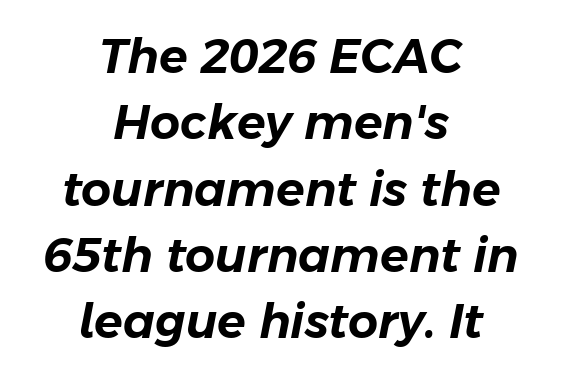
How are the letters spaced? Ordinarily, with no added tracking. Every character sits at an angle, as italics do. The strip under each line holds only bare page. The line-height multiplier appears to be the usual default. The passage is arranged like a title page — every line centered. Looks like regular typesetting: each glyph gets only the width it needs.
